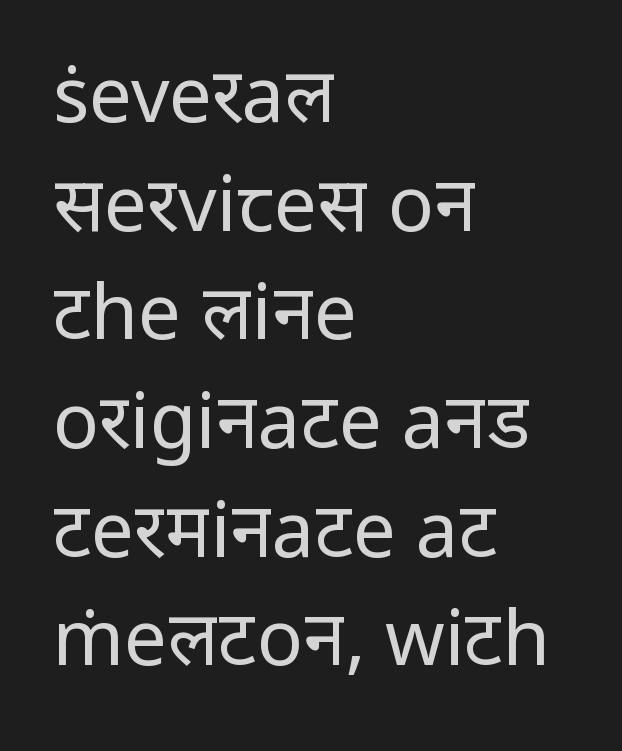
Q: Is the text bold? A: No.
Q: Is the text italic (slanted)? A: No, it is upright.
Q: Is the typeface a serif or a sans-serif typeface? A: Sans-serif.
Q: Is the text underlined? A: No.
Q: How is the paragraph aligned? A: Left-aligned.
Q: Is the spacing between letters normal or unusually wide? A: Normal.
Q: Is the spacing between lines tight, normal or loose? A: Normal.
Q: Width (condensed, normal, or wide)? A: Normal.
Q: Stroke contrast? A: Low.
Q: x-height? A: Medium.
Q: Monospaced? A: No.
